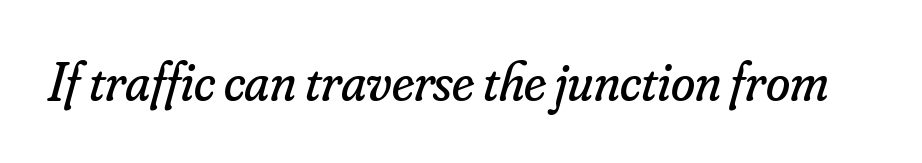
Weight class: somewhere from thin through regular. Between one letter and the next there's only the usual sliver of space. Each letter keeps its own natural width here, so spacing adapts to shape. The area under the type is left untouched. Italic: yes, the glyphs are oblique. The letters carry serifs — small finishing strokes at the ends of their stems.
